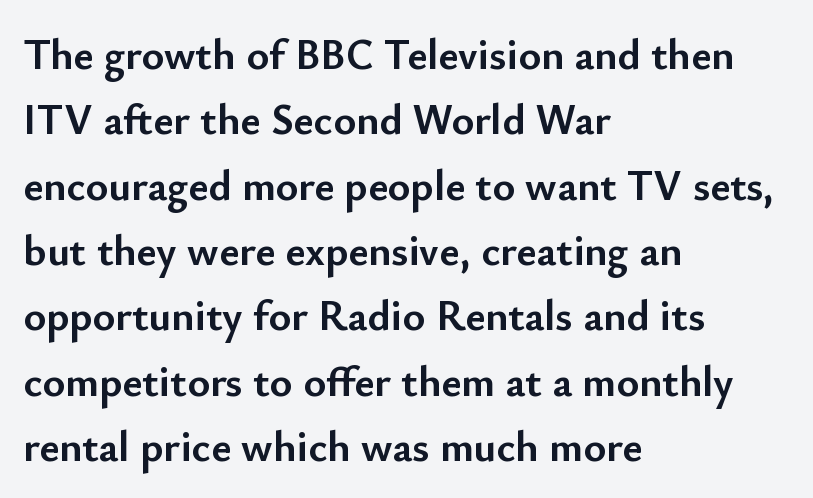
{"serif": "no", "italic": "no", "bold": "yes", "weight": "semibold", "width": "normal", "stroke_contrast": "low", "x_height": "small", "monospaced": "no", "underline": "no", "align": "left", "line_spacing": "normal", "line_spacing_ratio": 1.52, "letter_spacing": "normal", "letter_spacing_em": 0.0, "glyph_px": 43}
